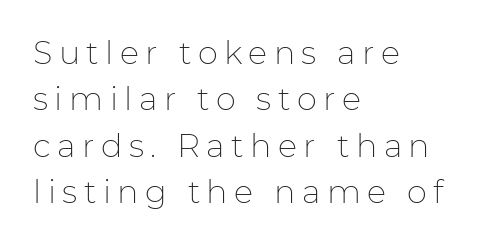
Does the leading feel generous? No, just average. The tracking jumps out immediately: characters are airy and widely separated. Layout note: lines flush left. Character widths vary here, with narrow letters taking less room than wide ones. Unlike a traditional serif, this face leaves its strokes unadorned.
